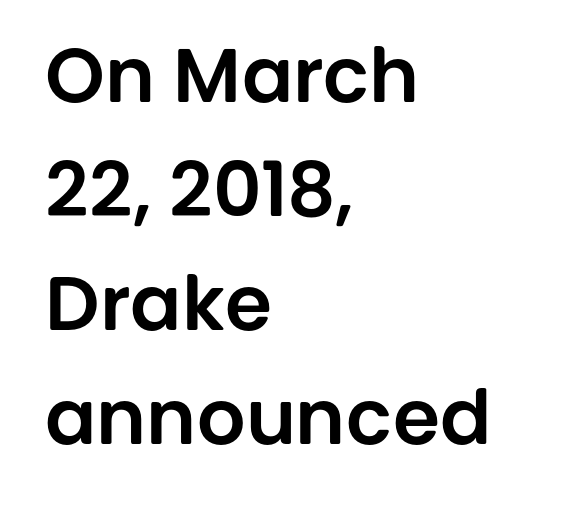
The gap between lines stays unmarked. Rendered with straight, roman letterforms. Varying glyph widths throughout — classic text-font behaviour. Are there feet on the stems? There aren't — it's a sans.
